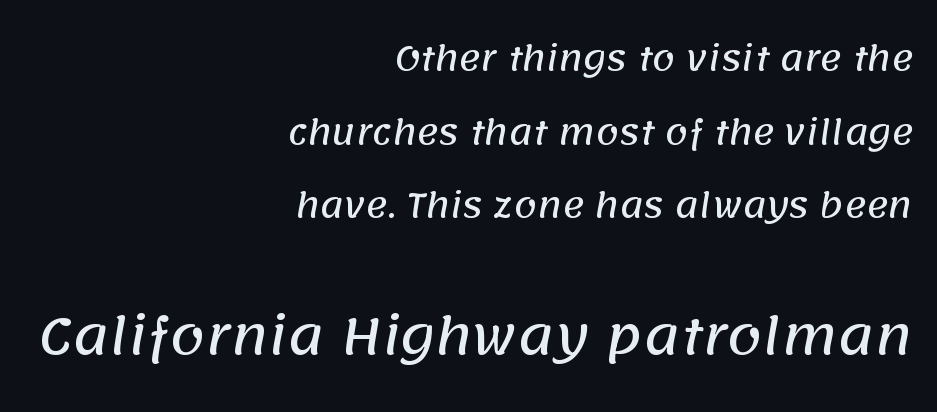
Q: Is the typeface a serif or a sans-serif typeface? A: Sans-serif.
Q: Is the text underlined? A: No.
Q: How is the paragraph aligned? A: Right-aligned.
Q: Is the spacing between letters normal or unusually wide? A: Normal.
Q: Is the spacing between lines tight, normal or loose? A: Loose.
Q: Which block of text is set in a larger size, the first (top) or the second (bottom)? A: The second (bottom) one.
Q: Width (condensed, normal, or wide)? A: Normal.
Q: Stroke contrast? A: Low.
Q: x-height? A: Large.
Q: Monospaced? A: No.
